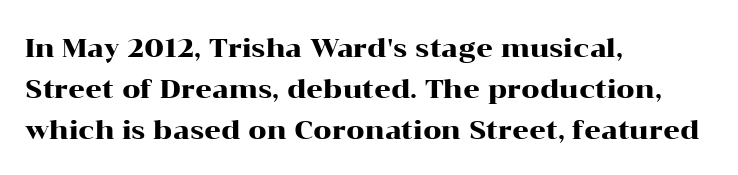
The image shows 26 px text type, upright; set left-aligned, normal line spacing (1.57x), normal letter spacing, not underlined.
